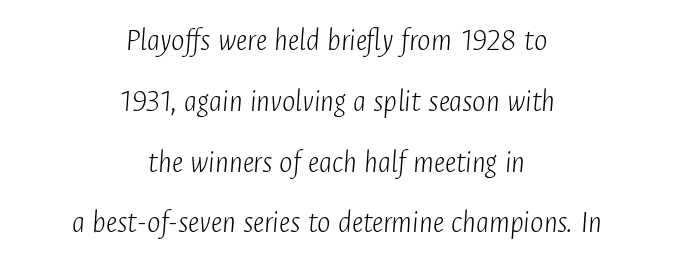
Q: Is the text bold? A: No.
Q: Is the text italic (slanted)? A: Yes, it leans right by about 4 degrees.
Q: Is the text underlined? A: No.
Q: How is the paragraph aligned? A: Centered.
Q: Is the spacing between letters normal or unusually wide? A: Normal.
Q: Is the spacing between lines tight, normal or loose? A: Loose.
Q: Width (condensed, normal, or wide)? A: Condensed.
Q: Stroke contrast? A: Low.
Q: x-height? A: Medium.
Q: Monospaced? A: No.
